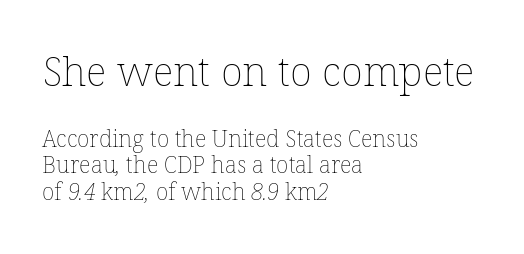
The strokes carry an ordinary text weight at most. These lines are rendered in a variable-pitch font. Line spacing here is tight. Compared with typical body copy, the letter spacing here is the same. The space beneath each line is pristine and unruled.
